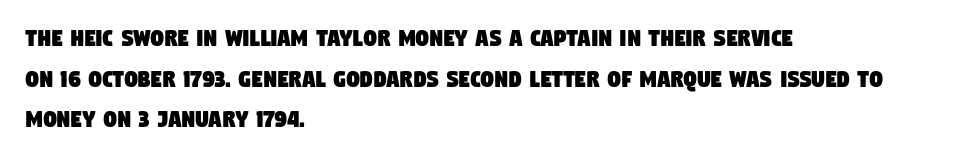
{"underline": "no", "align": "left", "line_spacing": "normal", "line_spacing_ratio": 1.56, "letter_spacing": "normal", "letter_spacing_em": 0.0, "glyph_px": 26}
